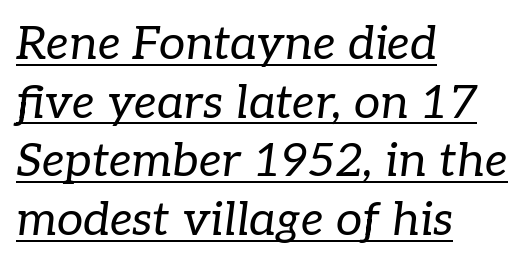
Q: Is the text bold? A: No.
Q: Is the text italic (slanted)? A: Yes, it leans right by about 7 degrees.
Q: Is the typeface a serif or a sans-serif typeface? A: Serif.
Q: Is the text underlined? A: Yes.
Q: How is the paragraph aligned? A: Left-aligned.
Q: Is the spacing between letters normal or unusually wide? A: Normal.
Q: Is the spacing between lines tight, normal or loose? A: Normal.
Q: Width (condensed, normal, or wide)? A: Normal.
Q: Stroke contrast? A: Low.
Q: x-height? A: Medium.
Q: Monospaced? A: No.
